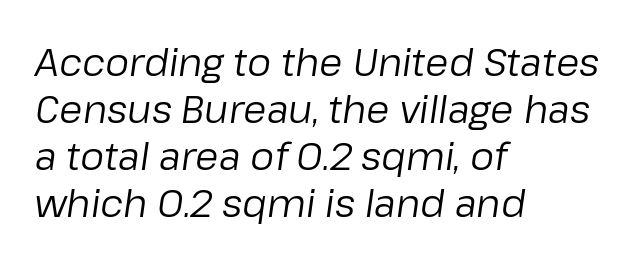
Q: Is the text bold? A: No.
Q: Is the text italic (slanted)? A: Yes, it leans right by about 8 degrees.
Q: Is the text underlined? A: No.
Q: How is the paragraph aligned? A: Left-aligned.
Q: Is the spacing between letters normal or unusually wide? A: Normal.
Q: Width (condensed, normal, or wide)? A: Normal.
Q: Stroke contrast? A: Low.
Q: x-height? A: Medium.
Q: Monospaced? A: No.
